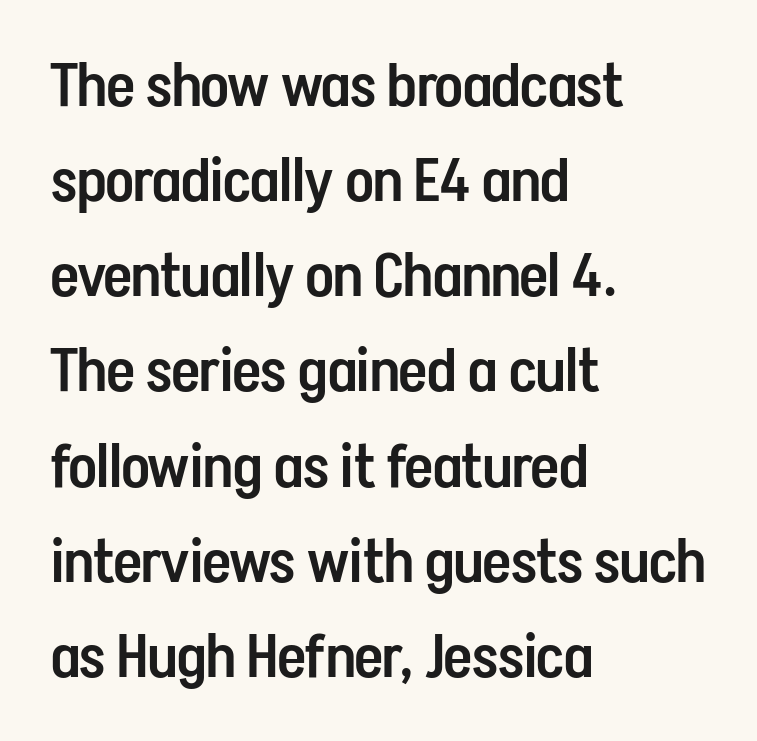
The image shows 61 px semibold, condensed sans-serif type, upright; set left-aligned, normal line spacing (1.56x), normal letter spacing, not underlined; low stroke contrast and a medium x-height.
